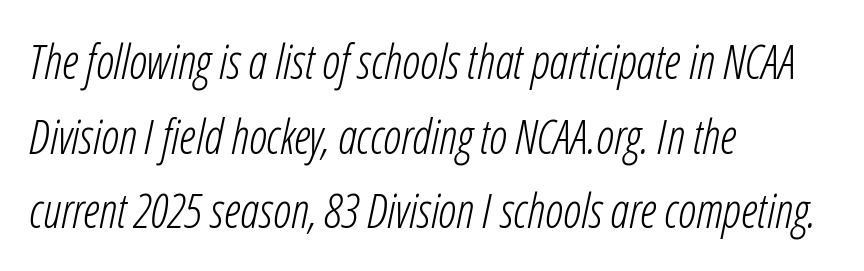
Emphasis-style slanted type is in use. Line beginnings align vertically; line endings do not. In terms of leading, this rendering sits right in the middle. Caption: face not bold, strokes unweighted. The area under the type is left untouched. Looks like regular typesetting: each glyph gets only the width it needs.
